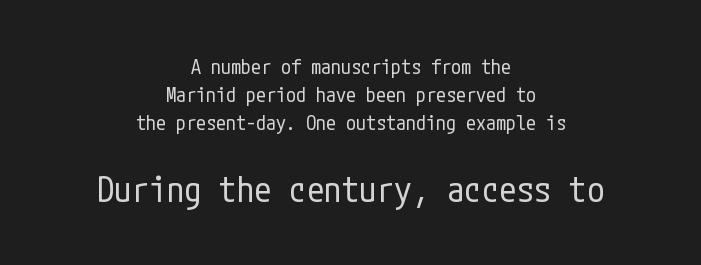
Q: Is the text bold? A: No.
Q: Is the text italic (slanted)? A: No, it is upright.
Q: Is the typeface a serif or a sans-serif typeface? A: Sans-serif.
Q: Is the text underlined? A: No.
Q: How is the paragraph aligned? A: Centered.
Q: Is the spacing between letters normal or unusually wide? A: Normal.
Q: Is the spacing between lines tight, normal or loose? A: Normal.
Q: Which block of text is set in a larger size, the first (top) or the second (bottom)? A: The second (bottom) one.
Q: Width (condensed, normal, or wide)? A: Condensed.
Q: Stroke contrast? A: Low.
Q: x-height? A: Medium.
